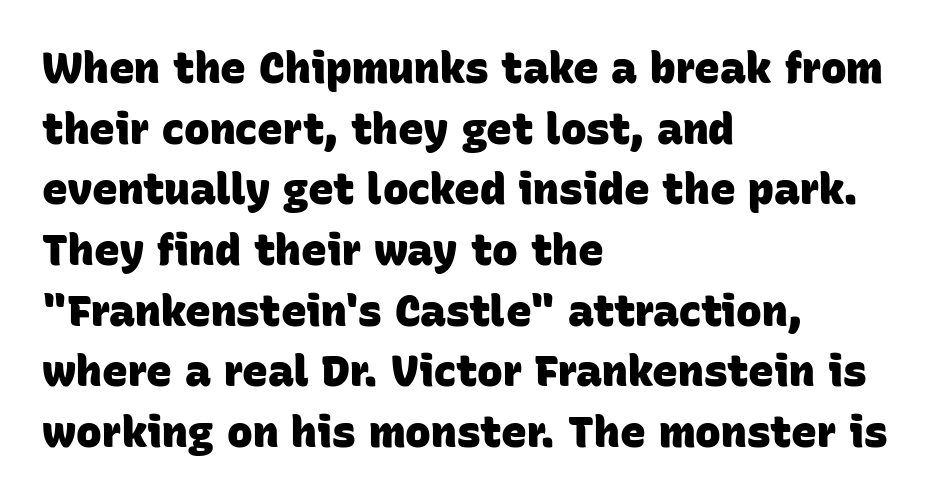
Honestly, the letter spacing is just normal — you wouldn't notice it. The passage shown is not underscored anywhere. Weight: bold. These lines are rendered in a variable-pitch font. Honestly, the row spacing looks completely unremarkable.
